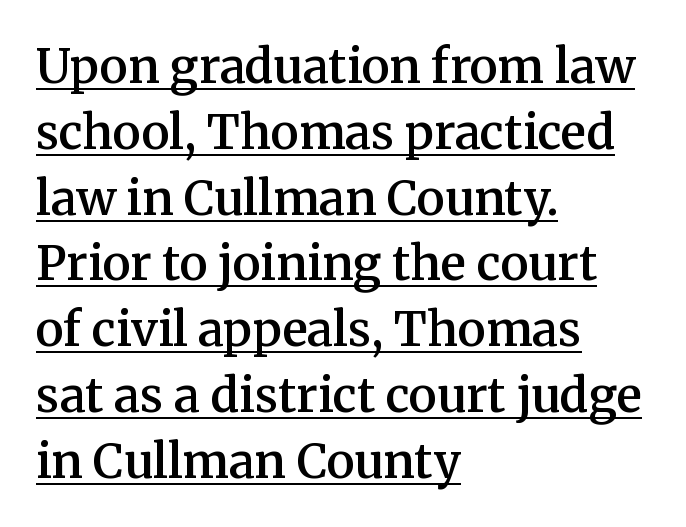
The image shows 47 px semibold serif type, upright; set left-aligned, normal line spacing (1.4x), normal letter spacing, underlined; medium stroke contrast and a medium x-height.
